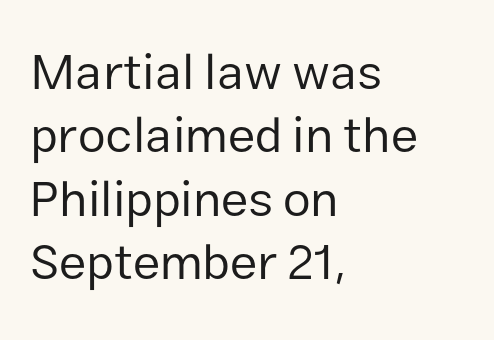
{"serif": "no", "italic": "no", "bold": "no", "weight": "regular", "width": "normal", "stroke_contrast": "low", "x_height": "medium", "monospaced": "no", "underline": "no", "align": "left", "line_spacing": "normal", "line_spacing_ratio": 1.27, "letter_spacing": "normal", "letter_spacing_em": 0.0, "glyph_px": 50}
